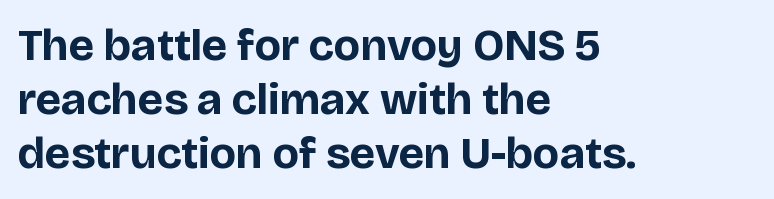
Pretty heavy lettering here — definitely bold. These lines are rendered in a variable-pitch font. Glyph-to-glyph distance matches everyday printed text. It's the straight-up-and-down kind of type.
